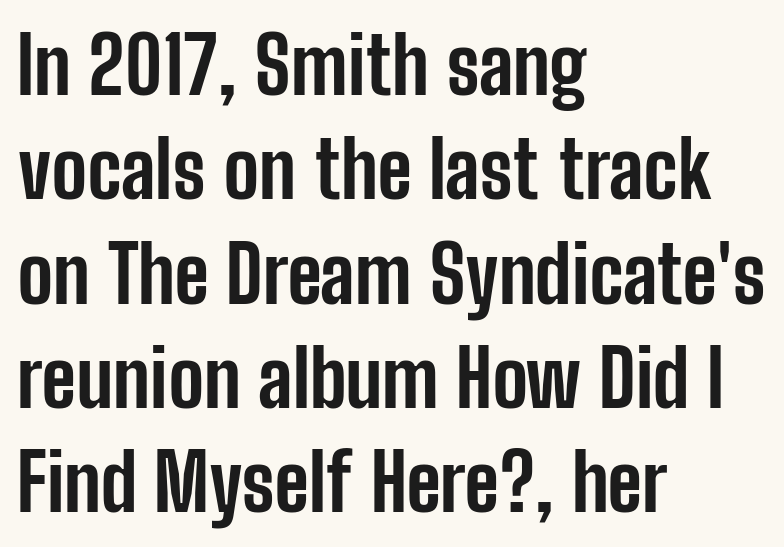
Q: Is the text bold? A: Yes.
Q: Is the text italic (slanted)? A: No, it is upright.
Q: Is the typeface a serif or a sans-serif typeface? A: Sans-serif.
Q: Is the text underlined? A: No.
Q: How is the paragraph aligned? A: Left-aligned.
Q: Is the spacing between letters normal or unusually wide? A: Normal.
Q: Is the spacing between lines tight, normal or loose? A: Normal.
Q: Width (condensed, normal, or wide)? A: Condensed.
Q: Stroke contrast? A: Low.
Q: x-height? A: Medium.
Q: Monospaced? A: No.
